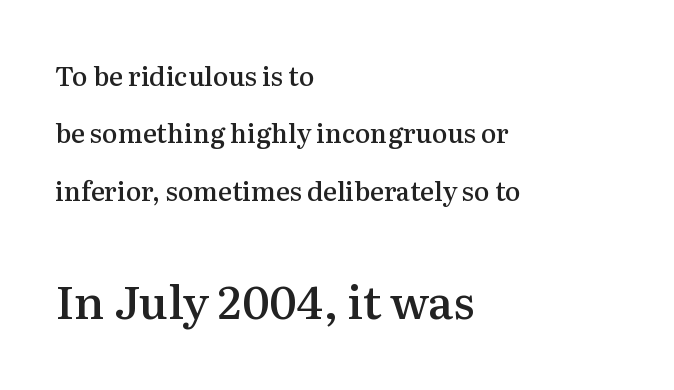
Q: Is the text bold? A: Semi-bold.
Q: Is the text italic (slanted)? A: No, it is upright.
Q: Is the typeface a serif or a sans-serif typeface? A: Serif.
Q: Is the text underlined? A: No.
Q: How is the paragraph aligned? A: Left-aligned.
Q: Is the spacing between letters normal or unusually wide? A: Normal.
Q: Is the spacing between lines tight, normal or loose? A: Loose.
Q: Which block of text is set in a larger size, the first (top) or the second (bottom)? A: The second (bottom) one.
Q: Width (condensed, normal, or wide)? A: Normal.
Q: Stroke contrast? A: Medium.
Q: x-height? A: Medium.
Q: Monospaced? A: No.
